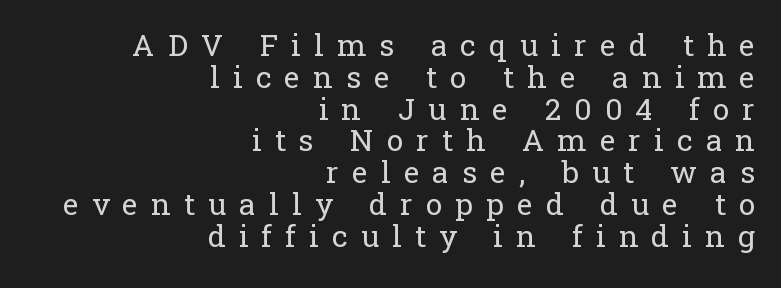
{"serif": "yes", "italic": "no", "bold": "no", "weight": "regular", "width": "normal", "stroke_contrast": "low", "x_height": "medium", "monospaced": "no", "underline": "no", "align": "right", "line_spacing": "tight", "line_spacing_ratio": 1.06, "letter_spacing": "wide", "letter_spacing_em": 0.44, "glyph_px": 30}
